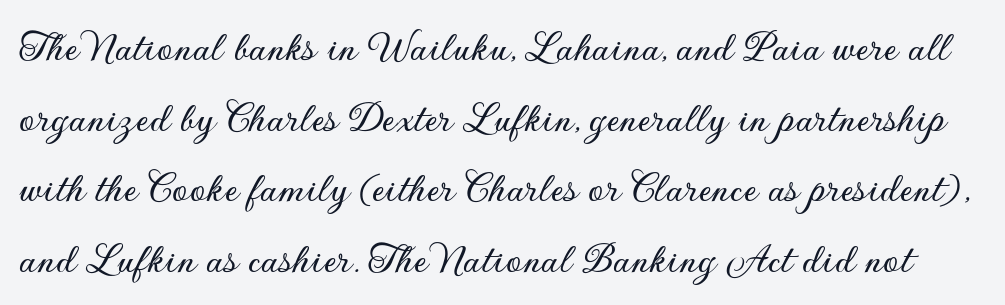
{"serif": "no", "width": "normal", "stroke_contrast": "low", "x_height": "small", "monospaced": "no", "underline": "no", "line_spacing": "normal", "line_spacing_ratio": 1.57, "letter_spacing": "normal", "letter_spacing_em": 0.0, "glyph_px": 45}
